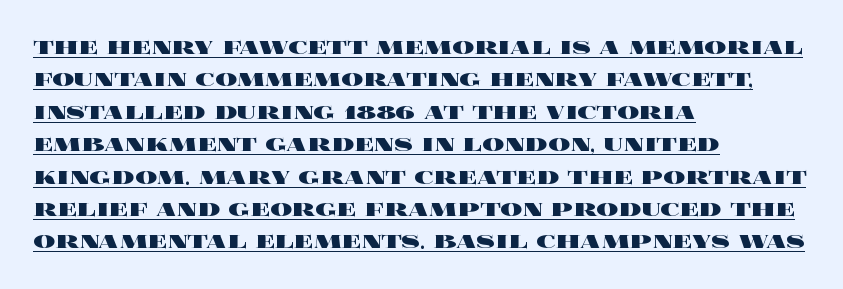
{"italic": "no", "bold": "yes", "underline": "yes", "align": "left", "line_spacing_ratio": 1.2, "letter_spacing": "normal", "letter_spacing_em": 0.0, "glyph_px": 27}
